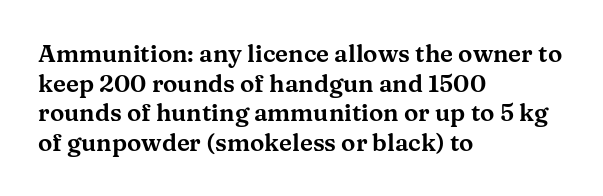
{"italic": "no", "underline": "no", "align": "left", "line_spacing_ratio": 1.23, "letter_spacing": "normal", "letter_spacing_em": 0.0, "glyph_px": 24}
